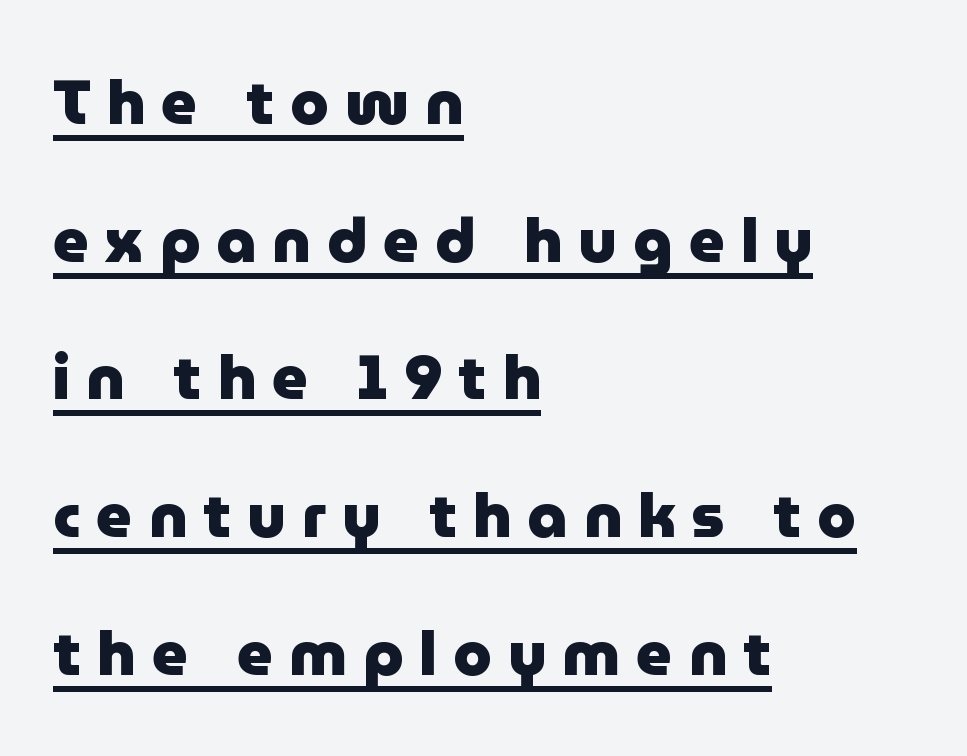
Q: Is the text bold? A: Yes.
Q: Is the text italic (slanted)? A: No, it is upright.
Q: Is the typeface a serif or a sans-serif typeface? A: Sans-serif.
Q: Is the text underlined? A: Yes.
Q: How is the paragraph aligned? A: Left-aligned.
Q: Is the spacing between letters normal or unusually wide? A: Unusually wide.
Q: Is the spacing between lines tight, normal or loose? A: Loose.
Q: Width (condensed, normal, or wide)? A: Normal.
Q: Stroke contrast? A: Low.
Q: x-height? A: Medium.
Q: Monospaced? A: No.
